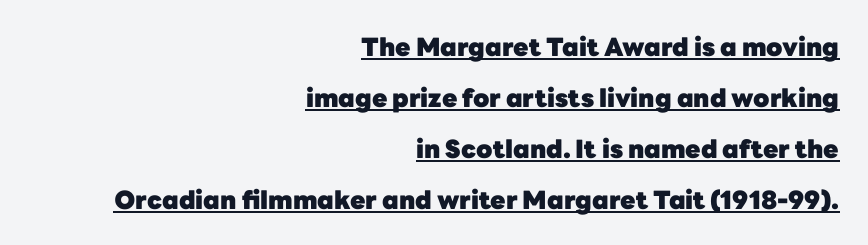
{"italic": "no", "bold": "yes", "underline": "yes", "align": "right", "line_spacing": "loose", "line_spacing_ratio": 2.04, "letter_spacing": "normal", "letter_spacing_em": 0.0, "glyph_px": 25}
